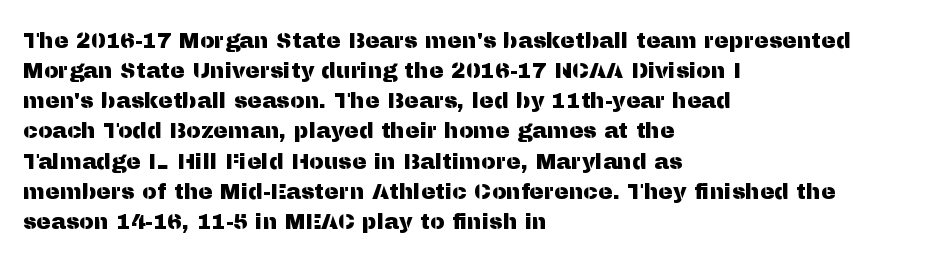
The lettering stays uniformly vertical, giving the passage a roman look. The text block is weighted toward the left margin, trailing off unevenly rightward. A typesetter would call this zero additional tracking. Evenly set lines give the paragraph a standard silhouette.
